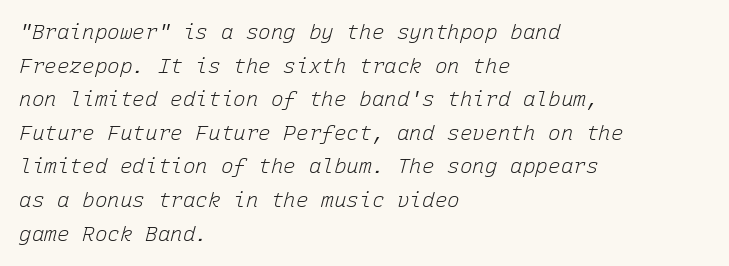
One glance says typical: line gaps are just what's usual. This sample uses plain, unmodified letter spacing. Does the copy run flush right? No — it runs flush left. This sample uses an oblique cut, with every glyph tilted off the vertical. The passage shown is not underscored anywhere.
